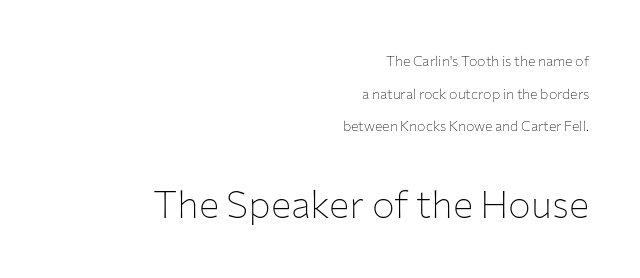
Reading down the block, your eye finds every line finishing at a fixed right position. Caption: standard tracking, unaltered. Type without underlining. No letter is thick-stroked: the sample isn't bold. Varying glyph widths throughout — classic text-font behaviour.
